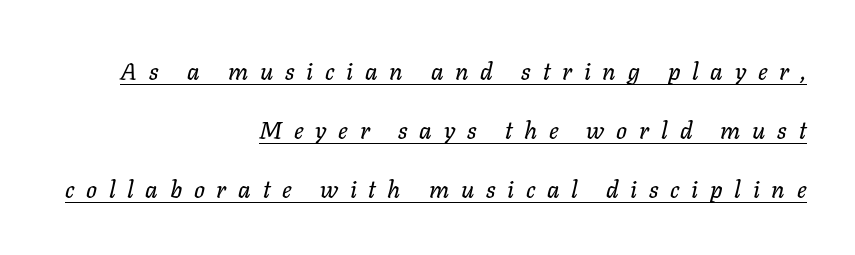
The image shows 24 px text type, italic (leaning right); set right-aligned, loose line spacing (2.45x), unusually wide letter spacing (+0.49 em), underlined.
